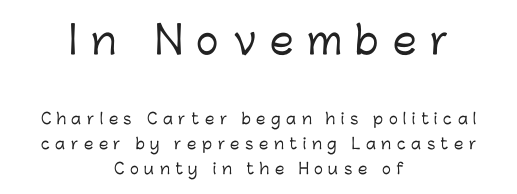
The image shows 38 px sans-serif type, upright; set centered, normal line spacing (1.65x), unusually wide letter spacing (+0.37 em), not underlined; the first (top) block is 2.53x larger; low stroke contrast and a medium x-height.
